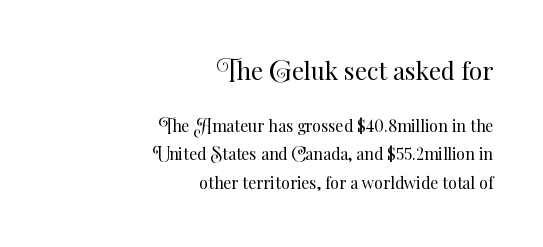
Spacing between characters is what you'd get straight out of the box. Typesetter's note — upper block bumped up in size, lower block left smaller. Vertical strokes here are truly vertical. Any mark beneath the type? The region is blank. Each line ends at the same right margin while the left side varies.
